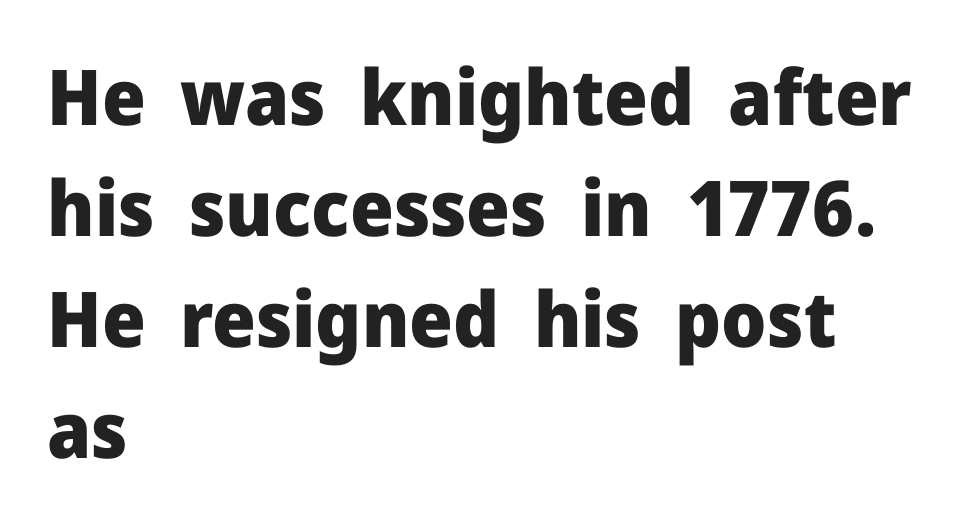
{"serif": "no", "italic": "no", "bold": "yes", "weight": "heavy", "width": "normal", "stroke_contrast": "low", "x_height": "medium", "monospaced": "no", "underline": "no", "align": "left", "line_spacing": "normal", "line_spacing_ratio": 1.44, "letter_spacing": "normal", "letter_spacing_em": 0.0, "glyph_px": 77}
